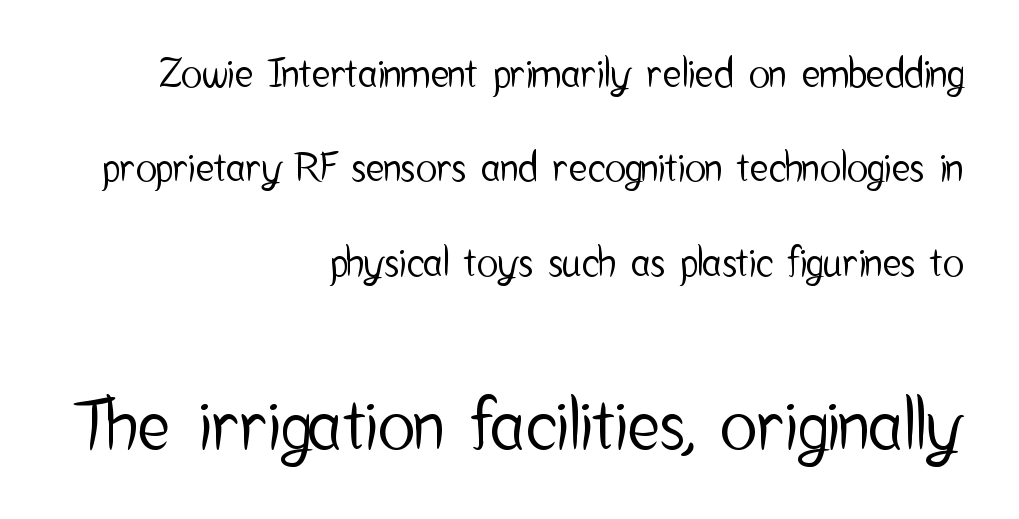
The lettering holds an erect, upright posture throughout. The block of text is sparse from top to bottom, with ample space between rows. The rendering anchors every line to the right-hand side. Observe the absence of serifs on each vertical stroke in this sample. Bigger letters appear in the bottom chunk; the top chunk is reduced. Honestly, the letter spacing is just normal — you wouldn't notice it.
